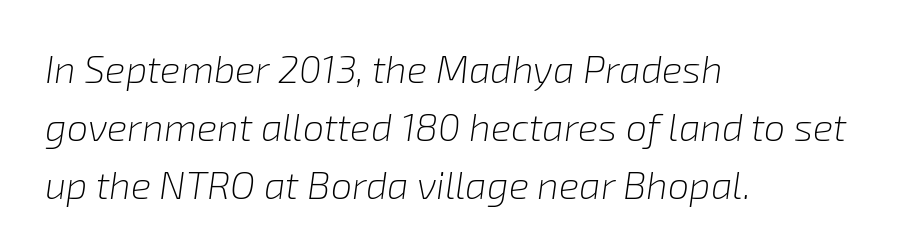
Q: Is the text bold? A: No.
Q: Is the text italic (slanted)? A: Yes, it leans right by about 8 degrees.
Q: Is the text underlined? A: No.
Q: How is the paragraph aligned? A: Left-aligned.
Q: Is the spacing between letters normal or unusually wide? A: Normal.
Q: Is the spacing between lines tight, normal or loose? A: Normal.
Q: Width (condensed, normal, or wide)? A: Normal.
Q: Stroke contrast? A: Low.
Q: x-height? A: Medium.
Q: Monospaced? A: No.
